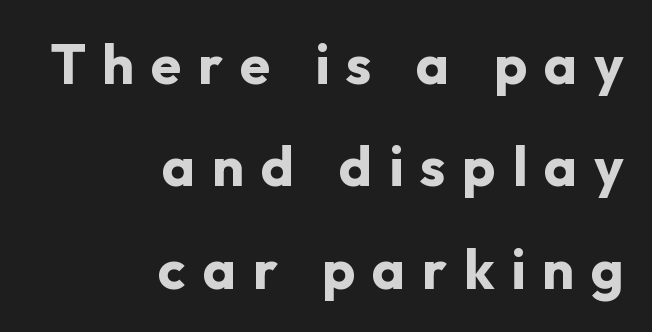
The image shows 56 px bold sans-serif type, upright; set right-aligned, line spacing 1.83x, unusually wide letter spacing (+0.3 em), not underlined; low stroke contrast and a medium x-height.
